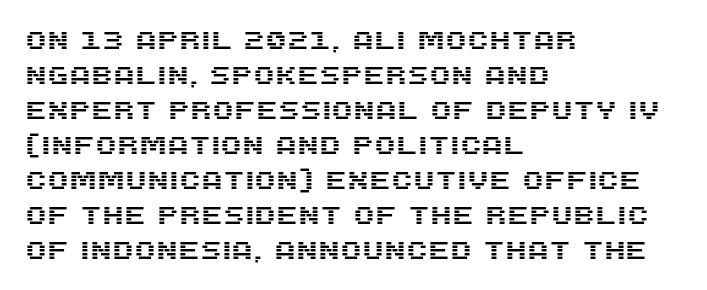
The rendering uses a moderate line-height, typical for paragraphs. A typesetter would call this zero additional tracking. Teacher's note: observe the even left margin — that is flush-left alignment. The string is rendered with underlining switched off. Posture: straight, roman, zero tilt.
